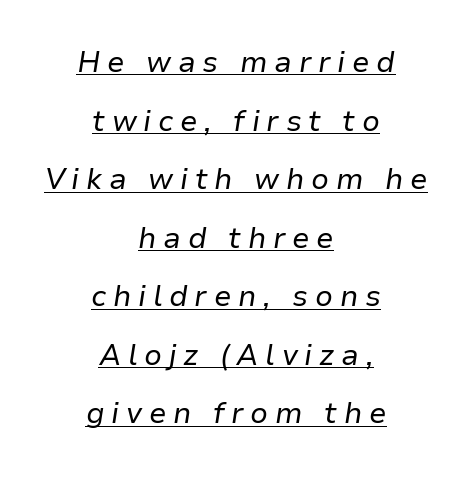
Q: Is the text bold? A: No.
Q: Is the text italic (slanted)? A: Yes, it leans right by about 9 degrees.
Q: Is the text underlined? A: Yes.
Q: How is the paragraph aligned? A: Centered.
Q: Is the spacing between letters normal or unusually wide? A: Unusually wide.
Q: Is the spacing between lines tight, normal or loose? A: Loose.
Q: Width (condensed, normal, or wide)? A: Normal.
Q: Stroke contrast? A: Low.
Q: x-height? A: Medium.
Q: Monospaced? A: No.
